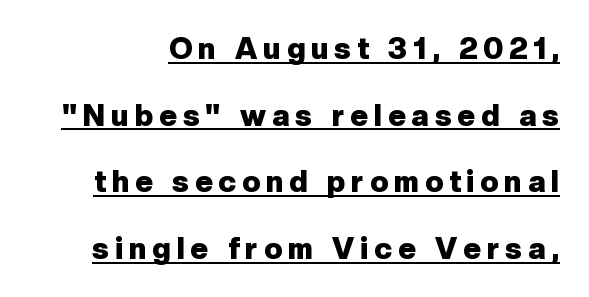
{"serif": "no", "italic": "no", "bold": "yes", "weight": "heavy", "width": "normal", "stroke_contrast": "low", "x_height": "medium", "monospaced": "no", "underline": "yes", "line_spacing": "loose", "line_spacing_ratio": 2.22, "letter_spacing": "wide", "letter_spacing_em": 0.2, "glyph_px": 30}
